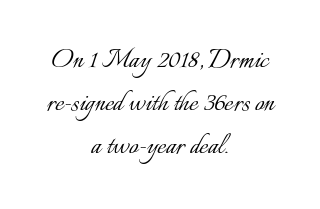
No extra ink here — the face is not bold. Note the varied advance widths — an 'i' is clearly narrower than an 'm'. Spacing between characters is what you'd get straight out of the box. A clean baseline with only descenders dipping below it. The line-height multiplier appears to be the usual default.
